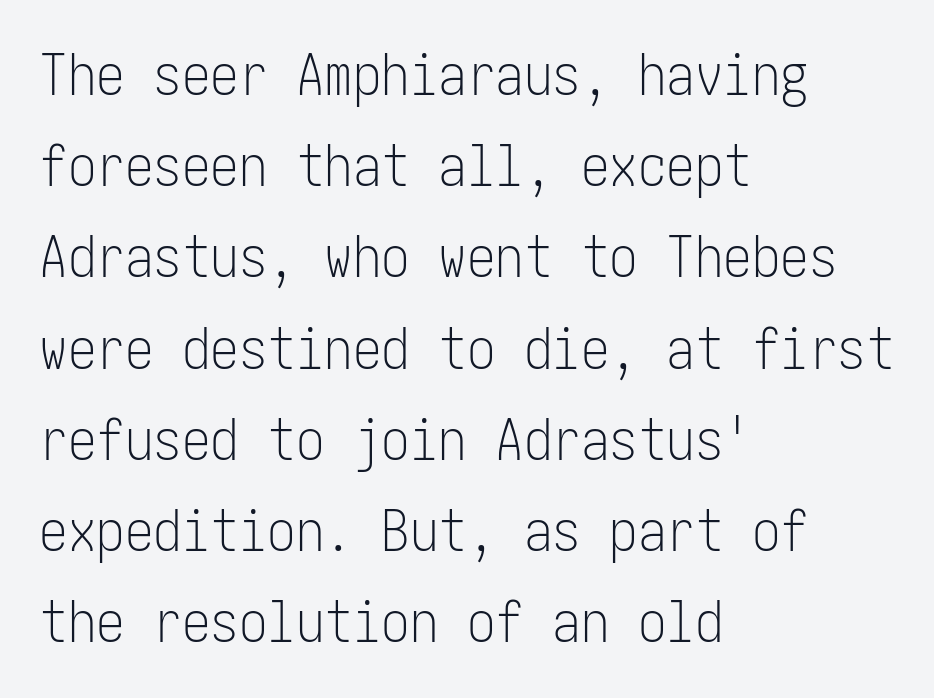
Q: Is the text bold? A: No.
Q: Is the text italic (slanted)? A: No, it is upright.
Q: Is the typeface a serif or a sans-serif typeface? A: Sans-serif.
Q: Is the text underlined? A: No.
Q: How is the paragraph aligned? A: Left-aligned.
Q: Is the spacing between letters normal or unusually wide? A: Normal.
Q: Is the spacing between lines tight, normal or loose? A: Normal.
Q: Width (condensed, normal, or wide)? A: Condensed.
Q: Stroke contrast? A: Low.
Q: x-height? A: Medium.
